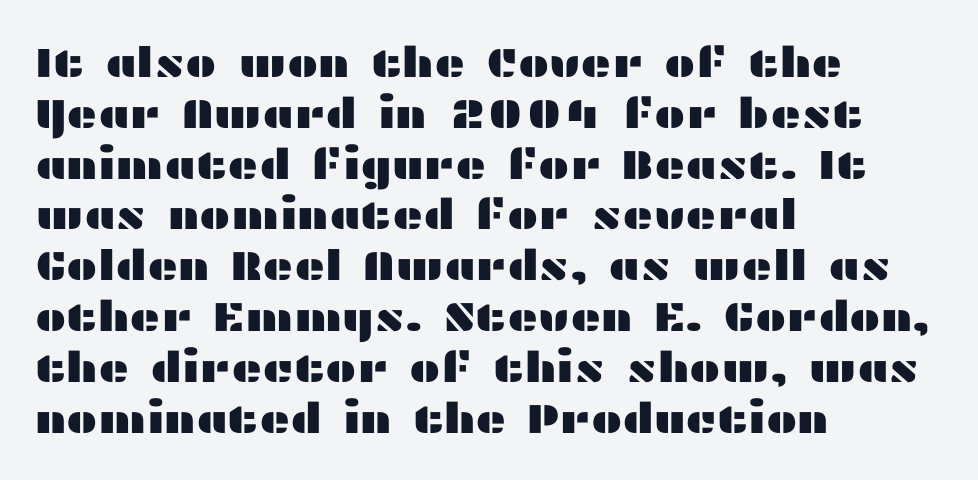
The image shows 42 px wide sans-serif type, upright; set left-aligned, line spacing 1.21x, normal letter spacing, not underlined; medium stroke contrast and a medium x-height.
